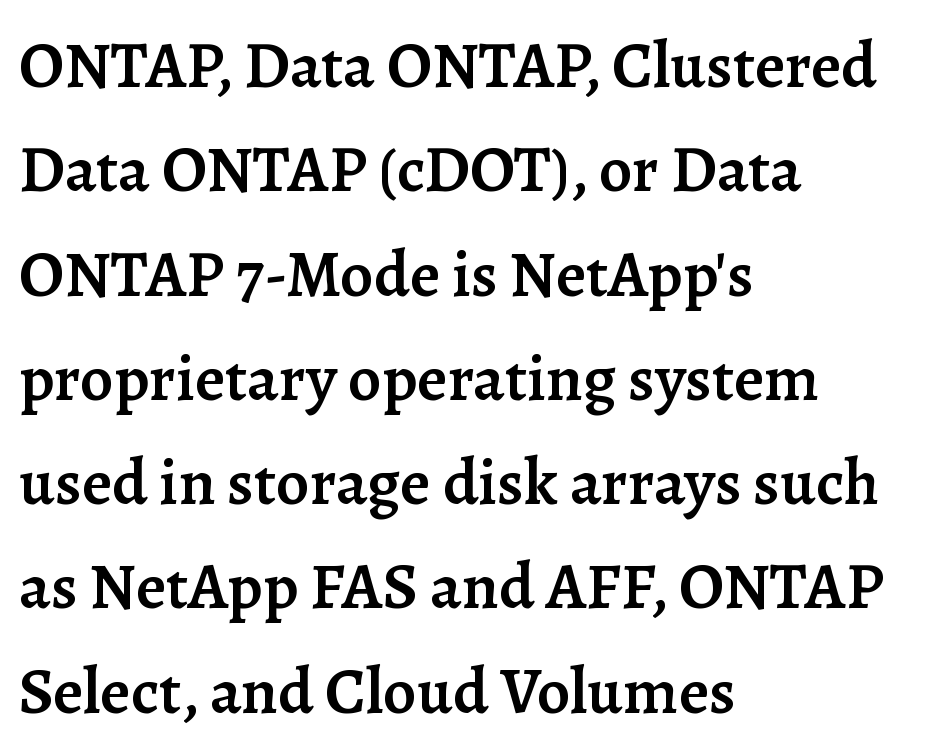
Q: Is the text bold? A: Semi-bold.
Q: Is the text italic (slanted)? A: No, it is upright.
Q: Is the typeface a serif or a sans-serif typeface? A: Serif.
Q: Is the text underlined? A: No.
Q: How is the paragraph aligned? A: Left-aligned.
Q: Is the spacing between letters normal or unusually wide? A: Normal.
Q: Is the spacing between lines tight, normal or loose? A: Normal.
Q: Width (condensed, normal, or wide)? A: Normal.
Q: Stroke contrast? A: Low.
Q: x-height? A: Medium.
Q: Monospaced? A: No.
